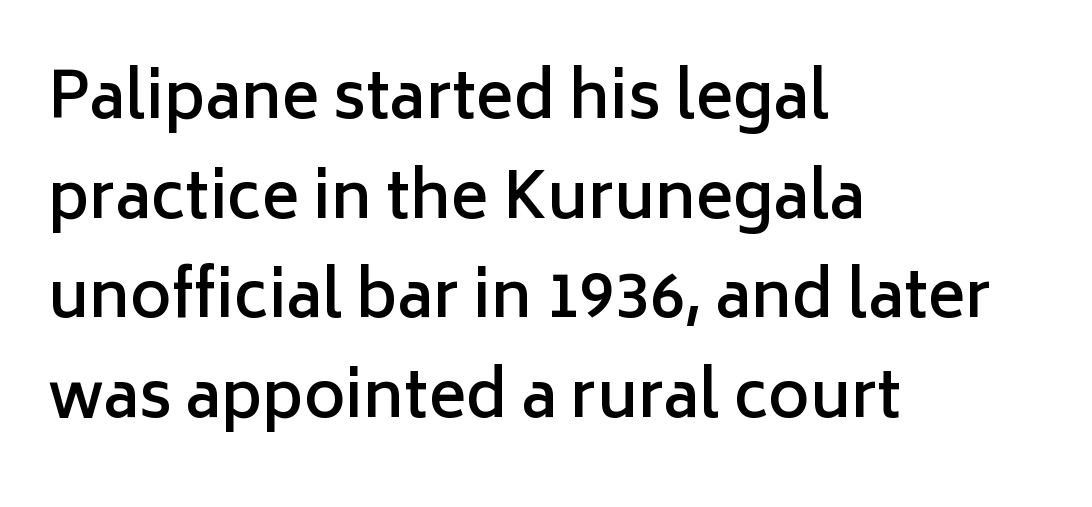
Q: Is the text bold? A: Semi-bold.
Q: Is the text italic (slanted)? A: No, it is upright.
Q: Is the typeface a serif or a sans-serif typeface? A: Sans-serif.
Q: Is the text underlined? A: No.
Q: How is the paragraph aligned? A: Left-aligned.
Q: Is the spacing between letters normal or unusually wide? A: Normal.
Q: Is the spacing between lines tight, normal or loose? A: Normal.
Q: Width (condensed, normal, or wide)? A: Normal.
Q: Stroke contrast? A: Low.
Q: x-height? A: Medium.
Q: Monospaced? A: No.
